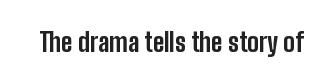
{"italic": "no", "bold": "yes", "underline": "no", "letter_spacing": "normal", "letter_spacing_em": 0.0, "glyph_px": 26}
